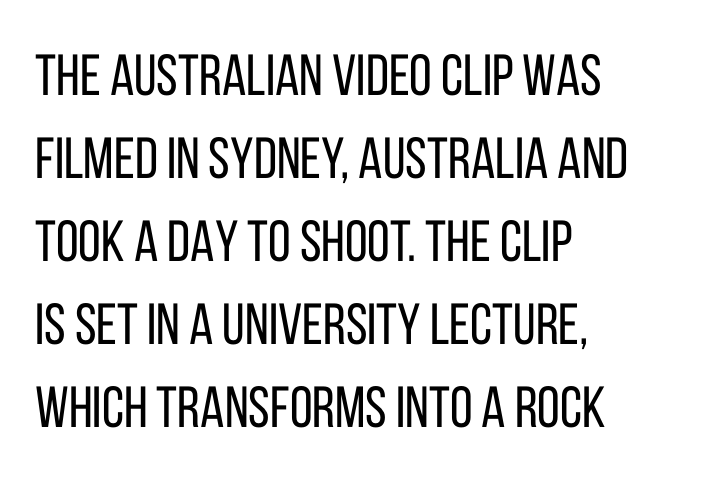
{"serif": "no", "italic": "no", "bold": "no", "weight": "regular", "width": "condensed", "stroke_contrast": "low", "x_height": "large", "monospaced": "no", "underline": "no", "align": "left", "line_spacing": "normal", "line_spacing_ratio": 1.43, "letter_spacing": "normal", "letter_spacing_em": 0.0, "glyph_px": 58}
